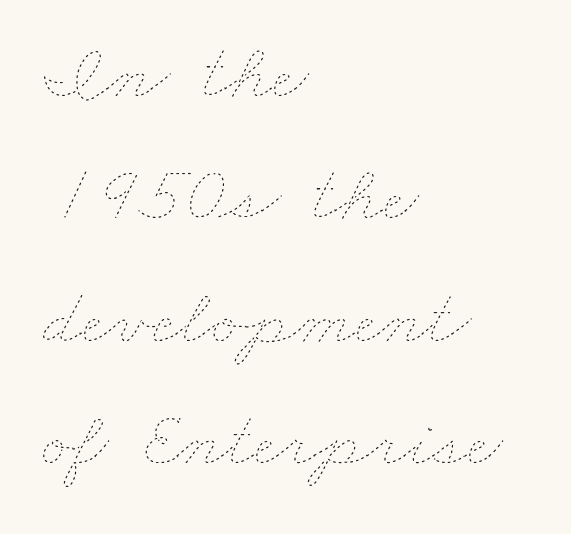
Q: Is the text bold? A: No.
Q: Is the text underlined? A: No.
Q: How is the paragraph aligned? A: Left-aligned.
Q: Is the spacing between letters normal or unusually wide? A: Normal.
Q: Is the spacing between lines tight, normal or loose? A: Normal.
Q: Width (condensed, normal, or wide)? A: Wide.
Q: Stroke contrast? A: Low.
Q: x-height? A: Small.
Q: Monospaced? A: No.
